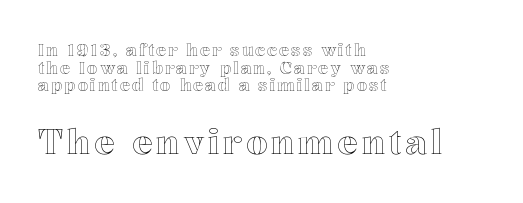
Q: Is the text italic (slanted)? A: No, it is upright.
Q: Is the text underlined? A: No.
Q: How is the paragraph aligned? A: Left-aligned.
Q: Is the spacing between lines tight, normal or loose? A: Tight.
Q: Which block of text is set in a larger size, the first (top) or the second (bottom)? A: The second (bottom) one.
Q: Width (condensed, normal, or wide)? A: Normal.
Q: x-height? A: Medium.
Q: Monospaced? A: No.
